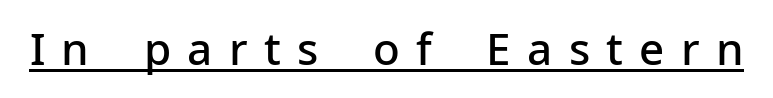
The image shows 44 px semibold sans-serif type, upright; set unusually wide letter spacing (+0.37 em), underlined; low stroke contrast and a medium x-height.
